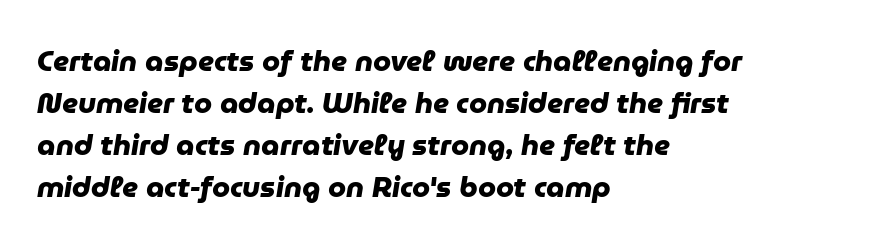
Look at the bottom of the vertical strokes: they stop flat, with no serifs. Think of a printed novel: that variable character pitch is what you see here. Baseline-to-baseline distance is the conventional proportion of letter height. Weight: bold.
